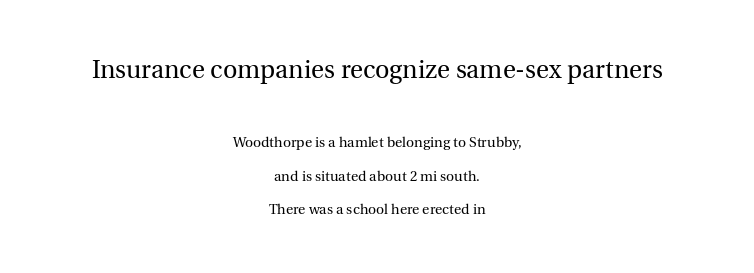
The image shows 25 px text type, upright; set centered, loose line spacing (2.38x), normal letter spacing, not underlined; the first (top) block is 1.79x larger.
